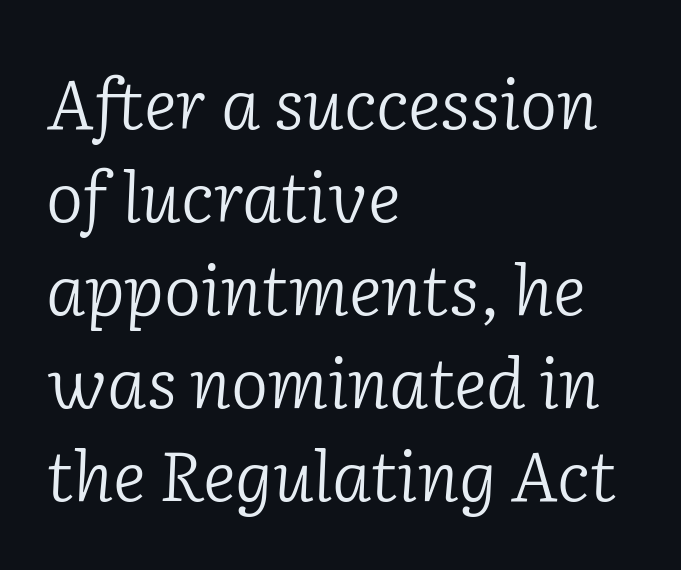
The tracking reads as untouched default to a designer's eye. Ink coverage per letter is moderate at most. Think of a printed novel: that variable character pitch is what you see here. A typesetter would label this face a serif. Quick note: interline space is typical.
